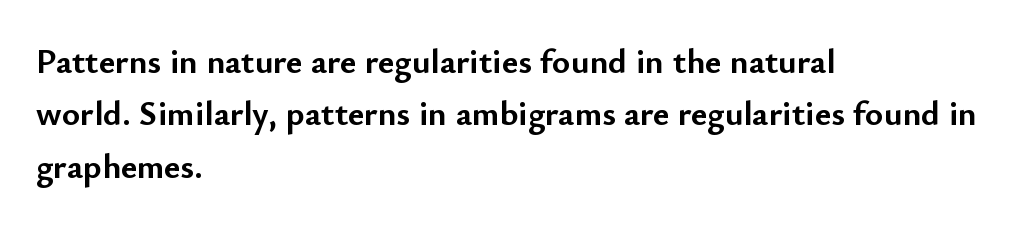
{"serif": "no", "italic": "no", "bold": "yes", "weight": "semibold", "width": "normal", "stroke_contrast": "low", "x_height": "small", "monospaced": "no", "underline": "no", "align": "left", "line_spacing": "normal", "line_spacing_ratio": 1.5, "letter_spacing": "normal", "letter_spacing_em": 0.0, "glyph_px": 35}
